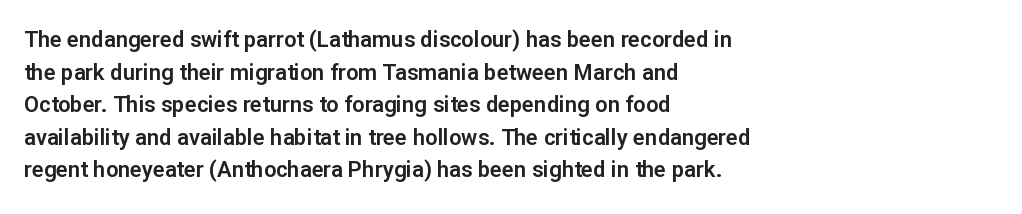
The string is rendered with underlining switched off. Successive baselines arrive at the customary interval. The paragraph shown leans on its left margin. Do the letters lean? They stand straight. The passage shown has conventional tracking throughout.
